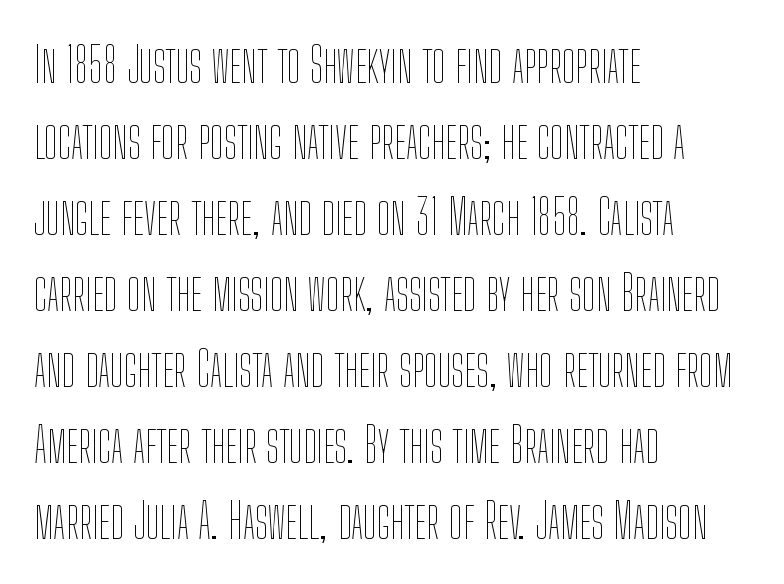
The image shows 49 px thin, condensed type, upright; set left-aligned, normal line spacing (1.55x), normal letter spacing, not underlined; low stroke contrast and a medium x-height.
